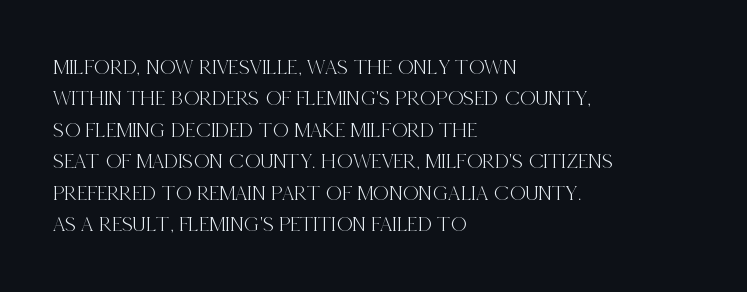
Q: Is the text italic (slanted)? A: No, it is upright.
Q: Is the text underlined? A: No.
Q: How is the paragraph aligned? A: Left-aligned.
Q: Is the spacing between letters normal or unusually wide? A: Normal.
Q: Is the spacing between lines tight, normal or loose? A: Normal.
